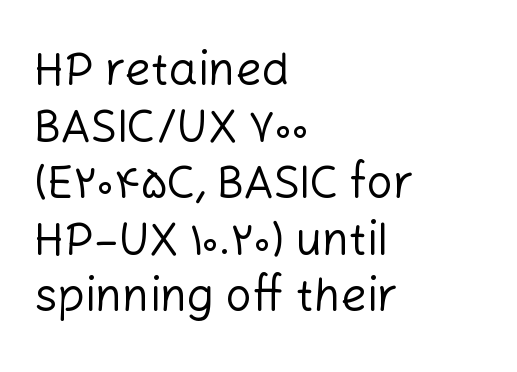
The image shows 46 px regular-weight sans-serif type, upright; set left-aligned, line spacing 1.23x, normal letter spacing, not underlined; low stroke contrast and a medium x-height.
